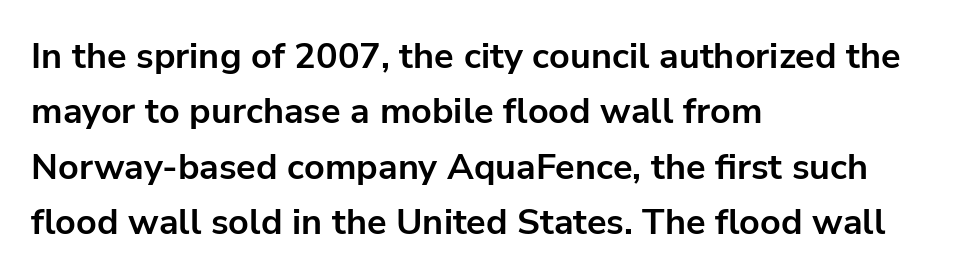
{"serif": "no", "italic": "no", "bold": "yes", "weight": "bold", "width": "normal", "stroke_contrast": "low", "x_height": "medium", "monospaced": "no", "underline": "no", "align": "left", "line_spacing": "normal", "line_spacing_ratio": 1.54, "letter_spacing": "normal", "letter_spacing_em": 0.0, "glyph_px": 36}
